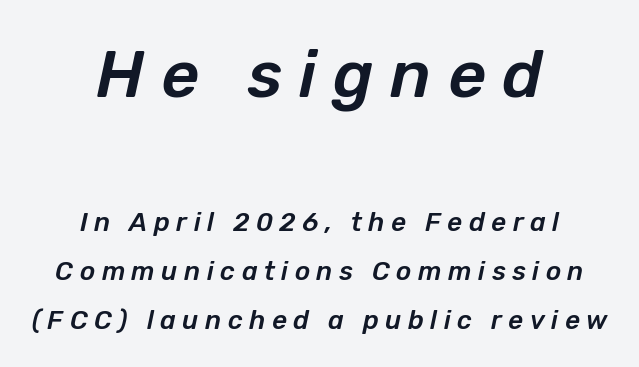
The lines are quadded center. The face used here is proportionally spaced, like ordinary book or web type. Plain, unruled lines of type. Yep, that's italic — everything's leaning.
